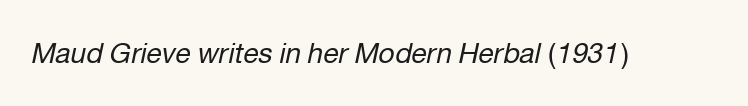
The image shows 28 px regular-weight type, italic (leaning right); set normal letter spacing, not underlined; low stroke contrast and a medium x-height.
